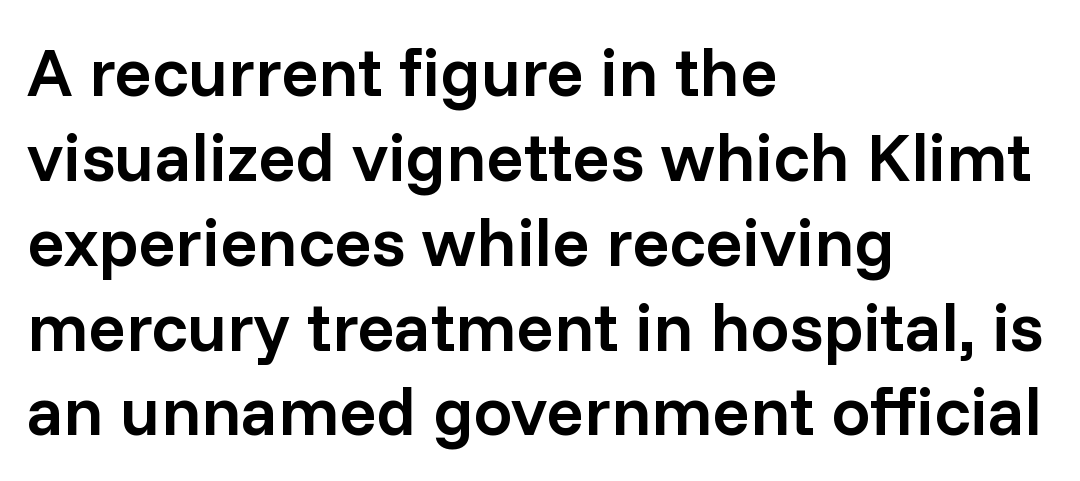
Line beginnings align vertically; line endings do not. Typesetter's note: demi weight, one step under bold. Varying glyph widths throughout — classic text-font behaviour. Type without underlining. The characters display no serif detailing; their extremities are plain.
